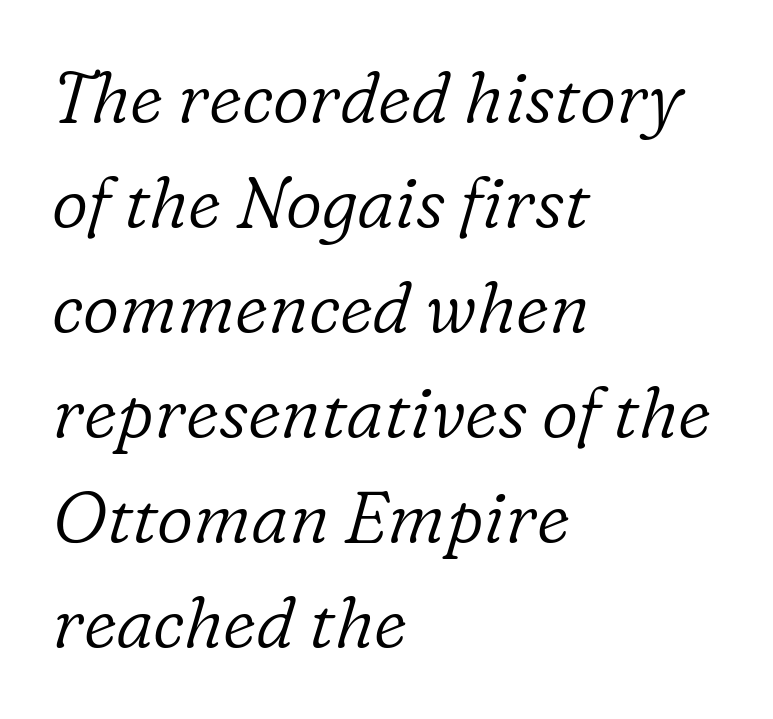
{"serif": "yes", "italic": "yes", "lean": "right", "slant_degrees": 16, "bold": "no", "weight": "light", "width": "normal", "stroke_contrast": "low", "x_height": "medium", "monospaced": "no", "underline": "no", "align": "left", "line_spacing": "normal", "line_spacing_ratio": 1.48, "letter_spacing": "normal", "letter_spacing_em": 0.0, "glyph_px": 71}
